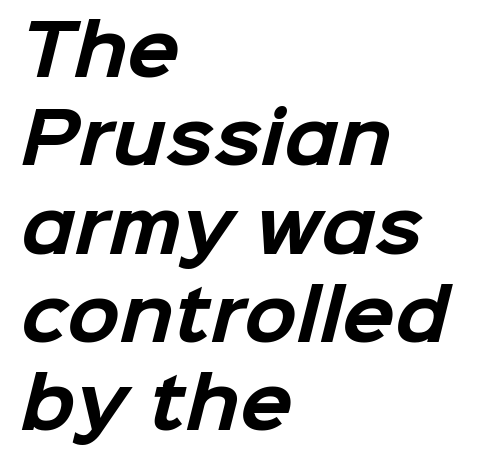
Is this a fixed-width face? No — the glyphs have proportional, varying widths. Rule under the text: the space is simply empty. Evenly set lines give the paragraph a standard silhouette. Tracking value appears to be zero — textbook default spacing.
